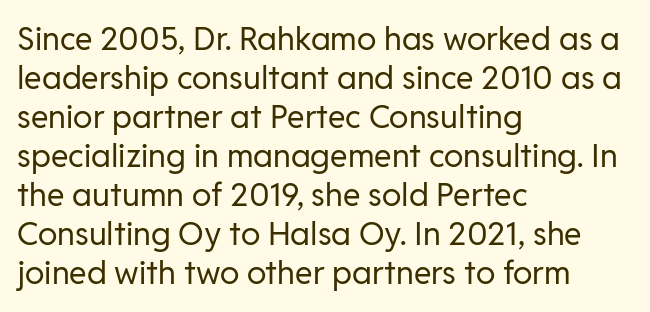
The lettering stays uniformly vertical, giving the passage a roman look. Observe the ordinary spacing: letters are neighbours, not strangers. The foot of each line stays bare and open. The passage is arranged the way most books set body copy — flush left. Stem width sits at or under what a default text font uses. Is this a fixed-width face? No — the glyphs have proportional, varying widths.
